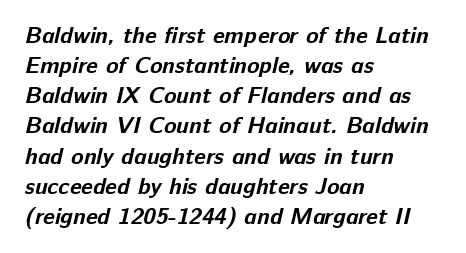
Glyph-to-glyph distance matches everyday printed text. These lines stack with their left ends in a neat column. A bare baseline throughout the passage. Baseline-to-baseline distance is the conventional proportion of letter height. The strokes are fattened all the way to bold.
